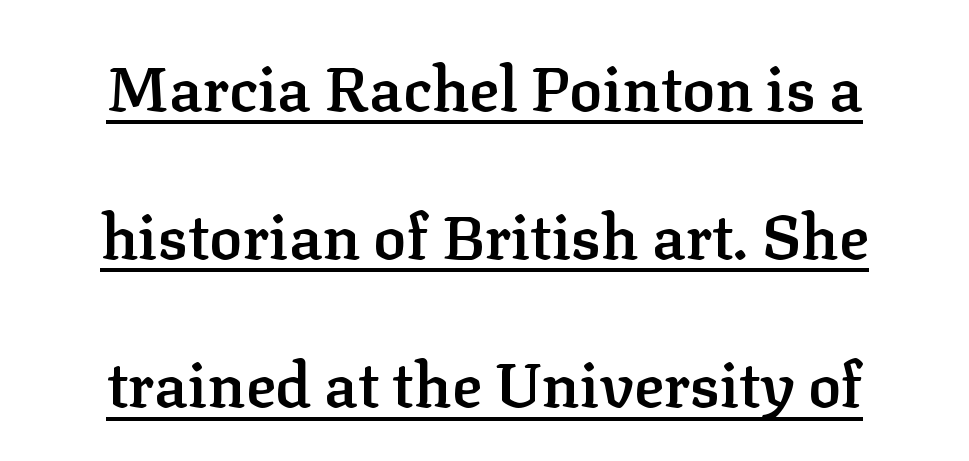
Q: Is the text bold? A: Semi-bold.
Q: Is the text italic (slanted)? A: No, it is upright.
Q: Is the typeface a serif or a sans-serif typeface? A: Serif.
Q: Is the text underlined? A: Yes.
Q: How is the paragraph aligned? A: Centered.
Q: Is the spacing between letters normal or unusually wide? A: Normal.
Q: Is the spacing between lines tight, normal or loose? A: Loose.
Q: Width (condensed, normal, or wide)? A: Normal.
Q: Stroke contrast? A: Low.
Q: x-height? A: Medium.
Q: Monospaced? A: No.
